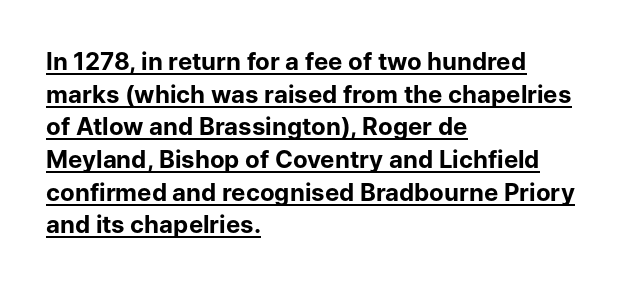
Here the glyphs are tracked normally, forming tight word shapes. Heft: maximum for text — a bold. The letters stand straight up with perfectly vertical stems. This block has exactly the height ordinary leading produces.
